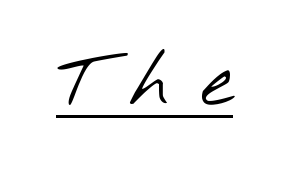
A sans-serif font was chosen for this passage. Heaviness? Minimal to ordinary, like unemphasized prose. Tracking value appears strongly positive — letters spread wide. Spacing verdict: proportional, widths tailored to each character. Emphasis is given by a line drawn under the lettering.
